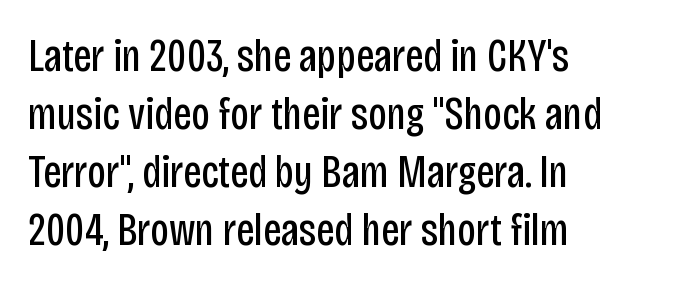
{"serif": "no", "italic": "no", "bold": "no", "weight": "regular", "width": "condensed", "stroke_contrast": "low", "x_height": "large", "monospaced": "no", "underline": "no", "align": "left", "line_spacing": "normal", "line_spacing_ratio": 1.26, "letter_spacing": "normal", "letter_spacing_em": 0.0, "glyph_px": 46}
